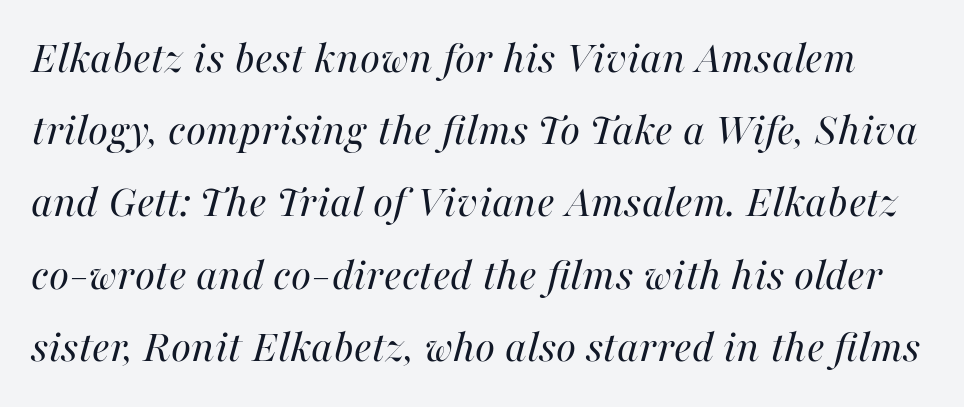
This rendering features lettering with no underline. In terms of letterspacing, this is plain default setting. What's the leading like? Ordinary, nothing unusual. Tall strokes in this sample are angled rather than plumb. The letters advance in unequal steps, a hallmark of proportional type.
